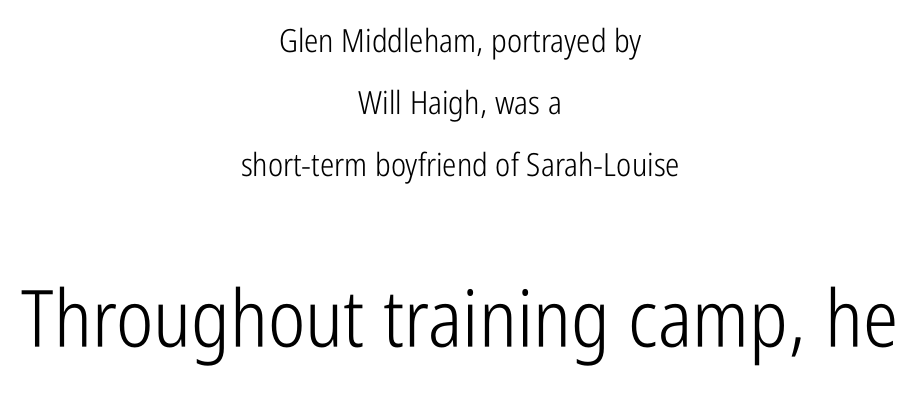
{"serif": "no", "italic": "no", "bold": "no", "weight": "light", "width": "condensed", "stroke_contrast": "low", "x_height": "medium", "monospaced": "no", "underline": "no", "align": "center", "line_spacing": "loose", "line_spacing_ratio": 1.94, "letter_spacing": "normal", "letter_spacing_em": 0.0, "larger_block": "second", "size_ratio": 2.47, "glyph_px": 79}
